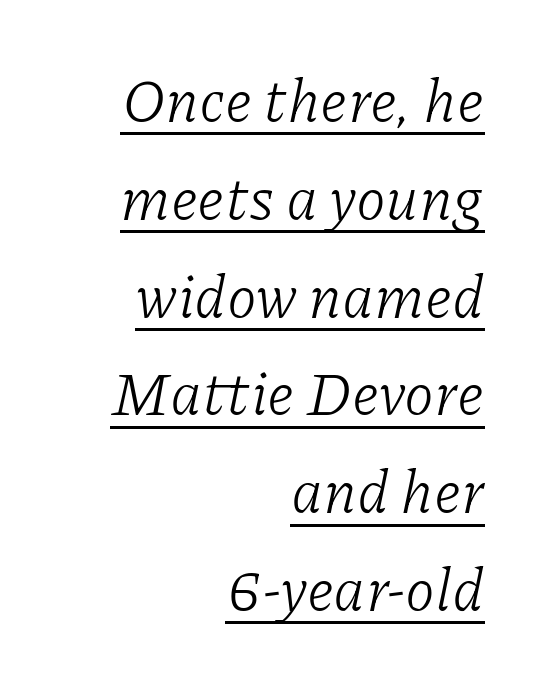
Q: Is the text bold? A: No.
Q: Is the text italic (slanted)? A: Yes, it leans right by about 11 degrees.
Q: Is the typeface a serif or a sans-serif typeface? A: Serif.
Q: Is the text underlined? A: Yes.
Q: How is the paragraph aligned? A: Right-aligned.
Q: Is the spacing between letters normal or unusually wide? A: Normal.
Q: Is the spacing between lines tight, normal or loose? A: Normal.
Q: Width (condensed, normal, or wide)? A: Normal.
Q: Stroke contrast? A: Low.
Q: x-height? A: Medium.
Q: Monospaced? A: No.
